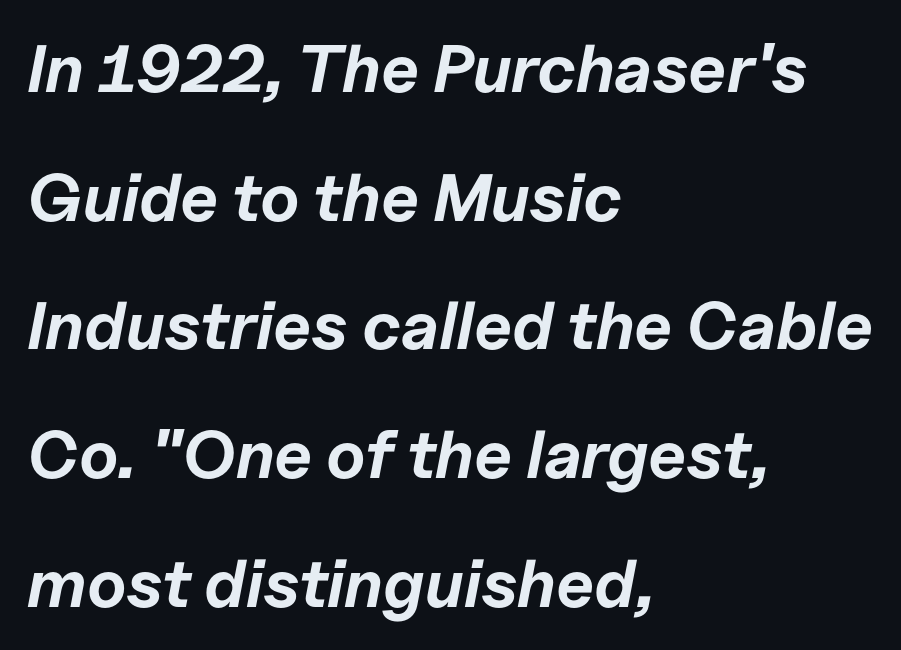
Q: Is the text bold? A: Yes.
Q: Is the text italic (slanted)? A: Yes, it leans right by about 11 degrees.
Q: Is the text underlined? A: No.
Q: How is the paragraph aligned? A: Left-aligned.
Q: Is the spacing between letters normal or unusually wide? A: Normal.
Q: Is the spacing between lines tight, normal or loose? A: Loose.
Q: Width (condensed, normal, or wide)? A: Normal.
Q: Stroke contrast? A: Low.
Q: x-height? A: Medium.
Q: Monospaced? A: No.
